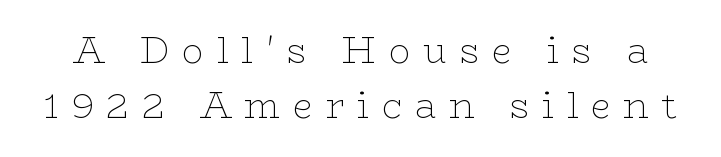
The image shows 36 px thin, wide serif type, upright; set normal line spacing (1.54x), unusually wide letter spacing (+0.35 em), not underlined; low stroke contrast and a medium x-height.
